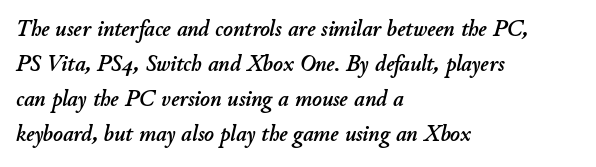
{"italic": "yes", "lean": "right", "slant_degrees": 11, "underline": "no", "align": "left", "line_spacing": "normal", "line_spacing_ratio": 1.52, "letter_spacing": "normal", "letter_spacing_em": 0.0, "glyph_px": 23}
